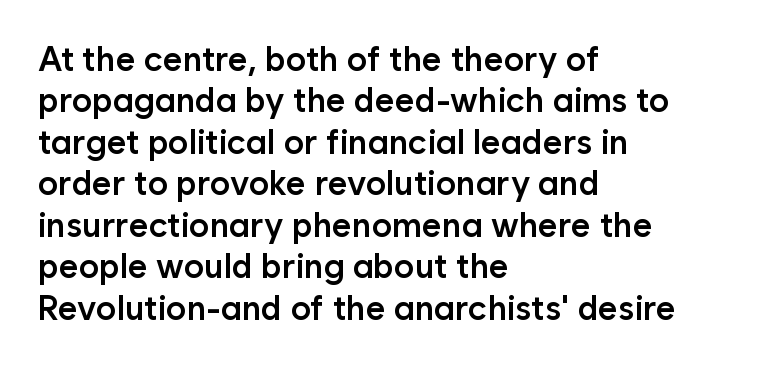
{"serif": "no", "italic": "no", "bold": "semi", "weight": "semibold", "width": "normal", "stroke_contrast": "low", "x_height": "medium", "monospaced": "no", "underline": "no", "align": "left", "line_spacing_ratio": 1.22, "letter_spacing": "normal", "letter_spacing_em": 0.0, "glyph_px": 34}
